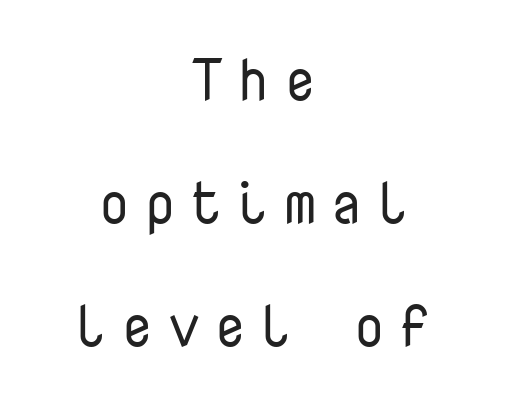
Q: Is the text bold? A: No.
Q: Is the text italic (slanted)? A: No, it is upright.
Q: Is the typeface a serif or a sans-serif typeface? A: Sans-serif.
Q: Is the text underlined? A: No.
Q: How is the paragraph aligned? A: Centered.
Q: Is the spacing between letters normal or unusually wide? A: Unusually wide.
Q: Is the spacing between lines tight, normal or loose? A: Loose.
Q: Width (condensed, normal, or wide)? A: Normal.
Q: Stroke contrast? A: Low.
Q: x-height? A: Medium.
Q: Monospaced? A: Yes.
